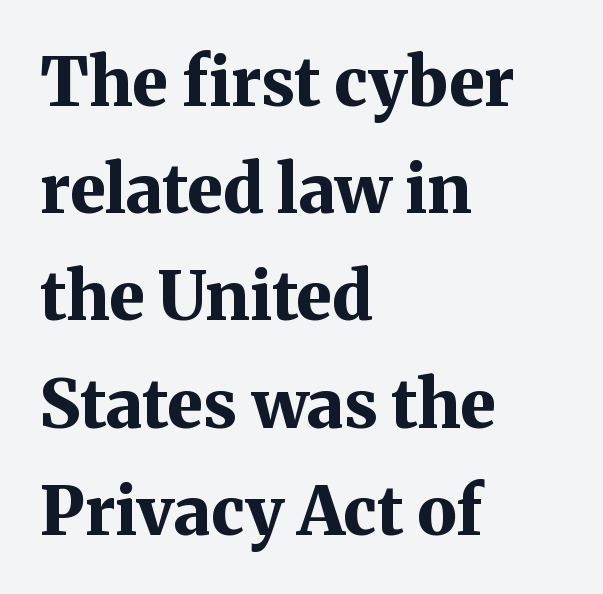
The face used here has the dense, thick strokes of a bold. Descenders are the only things crossing below the line. The letters advance in unequal steps, a hallmark of proportional type. These lines are composed in type with serifs. The text block is weighted toward the left margin, trailing off unevenly rightward. Students, note that the glyphs here touch the page at normal intervals.
